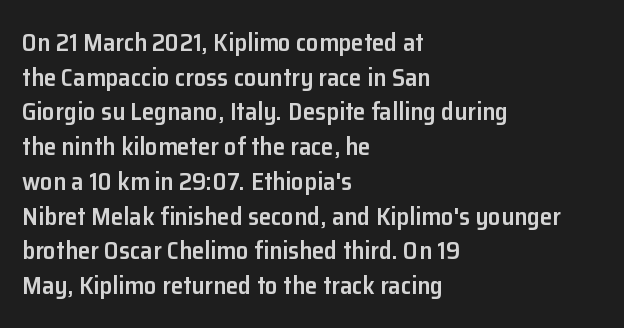
Quick note: underline off. The block of text has a typical density, with ordinary space between rows. Does the lettering tilt? It doesn't — this is upright. Characters follow at the spacing the type designer built in.
